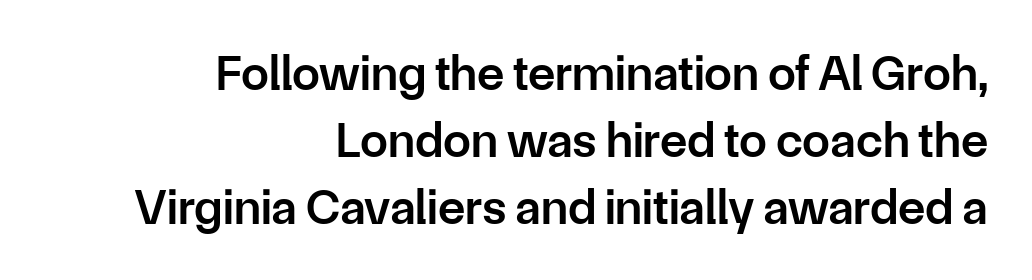
{"serif": "no", "italic": "no", "bold": "semi", "weight": "semibold", "width": "normal", "stroke_contrast": "low", "x_height": "medium", "monospaced": "no", "underline": "no", "align": "right", "line_spacing": "normal", "line_spacing_ratio": 1.34, "letter_spacing": "normal", "letter_spacing_em": 0.0, "glyph_px": 50}
